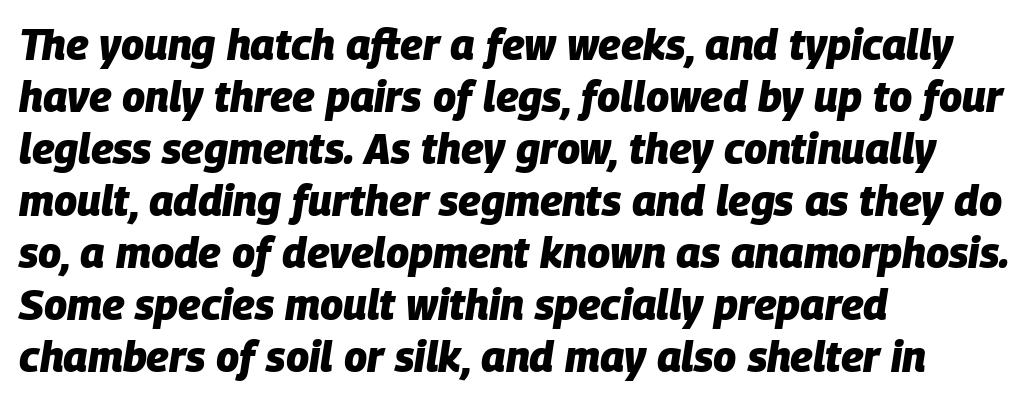
The image shows 42 px heavy type, italic (leaning right); set left-aligned, line spacing 1.24x, normal letter spacing, not underlined; low stroke contrast and a large x-height.
